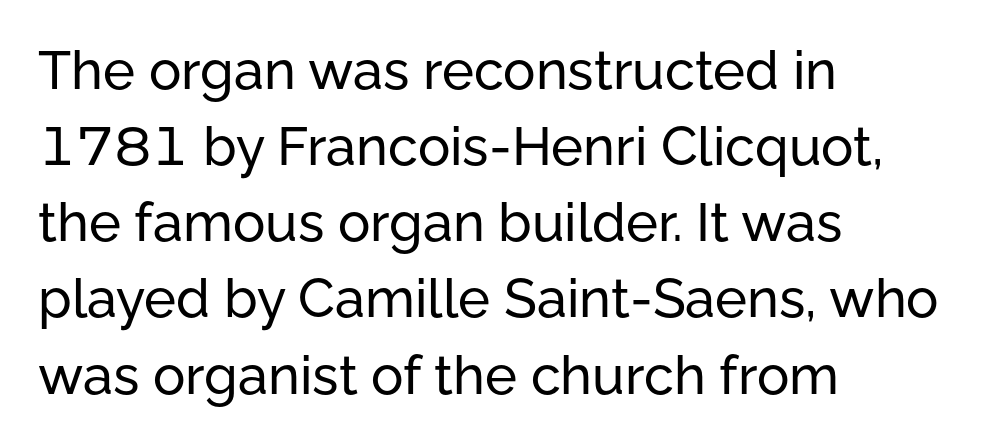
Q: Is the text italic (slanted)? A: No, it is upright.
Q: Is the typeface a serif or a sans-serif typeface? A: Sans-serif.
Q: Is the text underlined? A: No.
Q: How is the paragraph aligned? A: Left-aligned.
Q: Is the spacing between letters normal or unusually wide? A: Normal.
Q: Is the spacing between lines tight, normal or loose? A: Normal.
Q: Width (condensed, normal, or wide)? A: Normal.
Q: Stroke contrast? A: Low.
Q: x-height? A: Medium.
Q: Monospaced? A: No.
